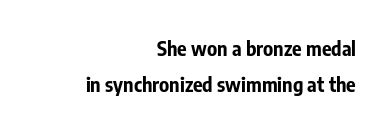
Unmarked baselines from the first word to the last. The sample has been set heavy, in full bold. Rendered with straight, roman letterforms. Visually the block forms a straight wall on the right and a jagged coastline on the left. Compared with typical body copy, the letter spacing here is the same.
